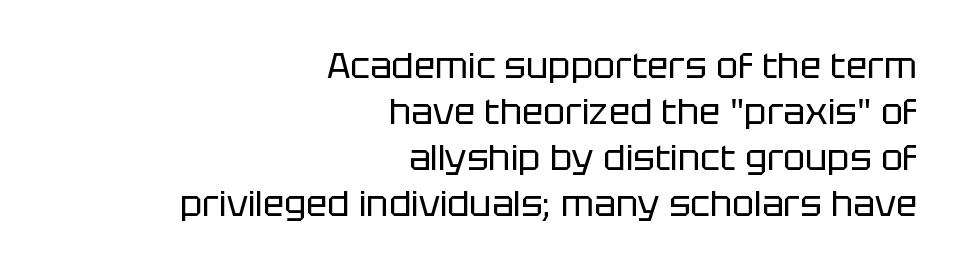
{"serif": "no", "italic": "no", "bold": "no", "weight": "regular", "width": "normal", "stroke_contrast": "low", "x_height": "large", "monospaced": "no", "underline": "no", "align": "right", "line_spacing": "normal", "line_spacing_ratio": 1.28, "letter_spacing": "normal", "letter_spacing_em": 0.0, "glyph_px": 36}
